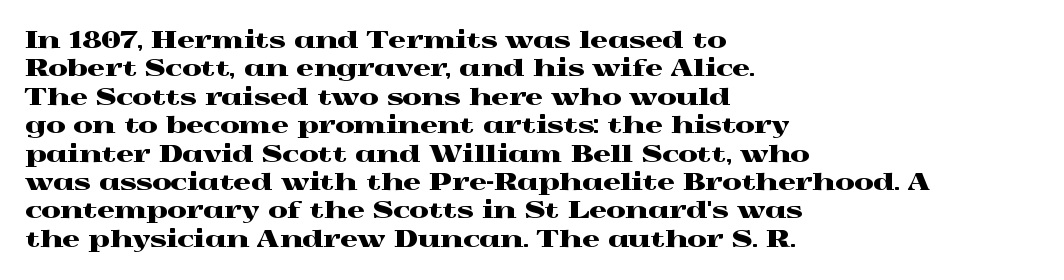
The image shows 22 px text type, upright; set left-aligned, normal line spacing (1.29x), normal letter spacing, not underlined.
